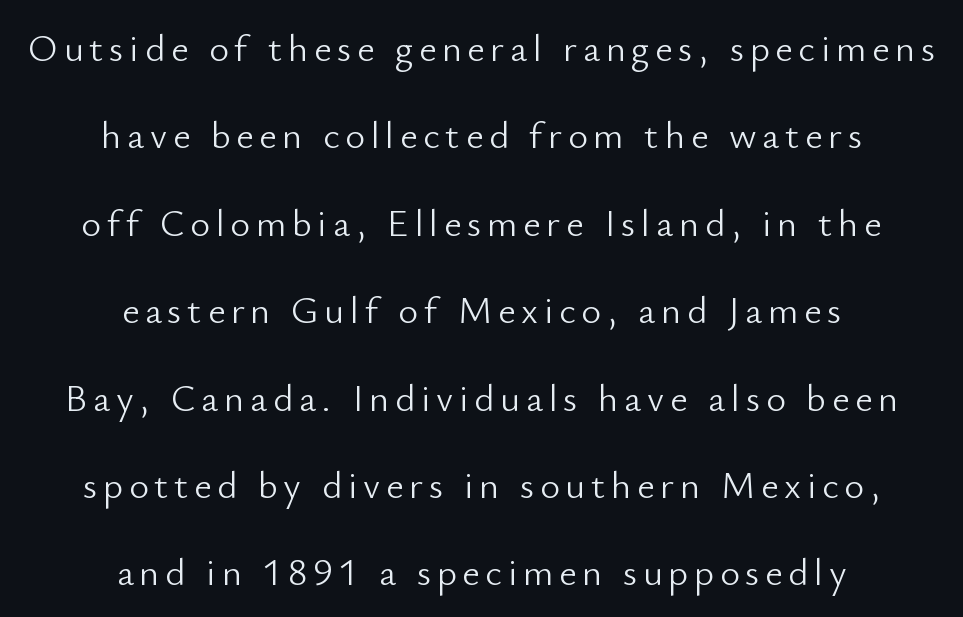
The image shows 38 px light sans-serif type, upright; set centered, loose line spacing (2.3x), not underlined; low stroke contrast and a small x-height.
